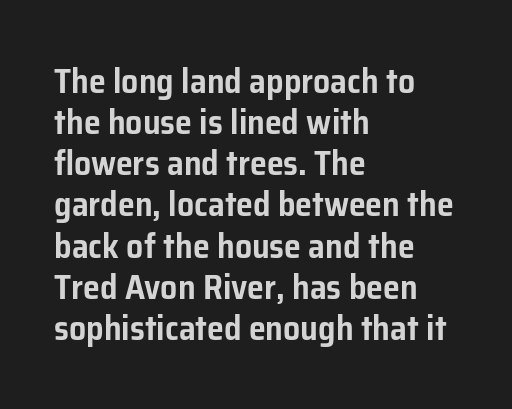
Q: Is the text italic (slanted)? A: No, it is upright.
Q: Is the typeface a serif or a sans-serif typeface? A: Sans-serif.
Q: Is the text underlined? A: No.
Q: How is the paragraph aligned? A: Left-aligned.
Q: Is the spacing between letters normal or unusually wide? A: Normal.
Q: Width (condensed, normal, or wide)? A: Normal.
Q: Stroke contrast? A: Low.
Q: x-height? A: Medium.
Q: Monospaced? A: No.
